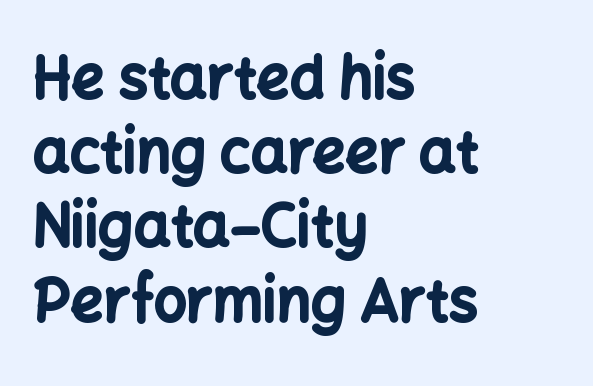
{"serif": "no", "italic": "no", "bold": "yes", "weight": "bold", "width": "normal", "stroke_contrast": "low", "x_height": "medium", "monospaced": "no", "underline": "no", "align": "left", "line_spacing": "normal", "line_spacing_ratio": 1.28, "letter_spacing": "normal", "letter_spacing_em": 0.0, "glyph_px": 58}
